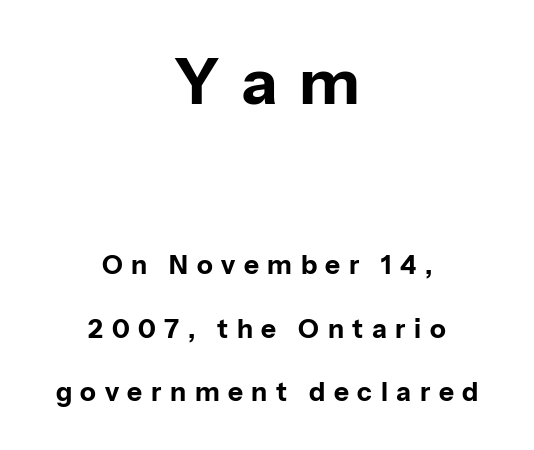
The image shows 64 px bold sans-serif type, upright; set centered, loose line spacing (2.44x), unusually wide letter spacing (+0.33 em), not underlined; the first (top) block is 2.46x larger; low stroke contrast and a medium x-height.
